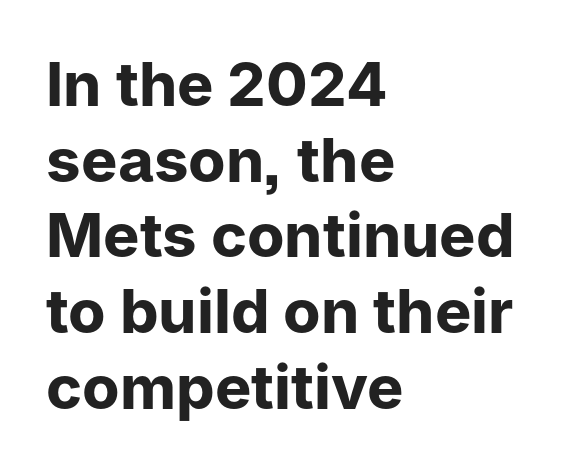
{"serif": "no", "italic": "no", "bold": "yes", "weight": "bold", "width": "normal", "stroke_contrast": "low", "x_height": "medium", "monospaced": "no", "underline": "no", "align": "left", "line_spacing_ratio": 1.24, "letter_spacing": "normal", "letter_spacing_em": 0.0, "glyph_px": 61}
